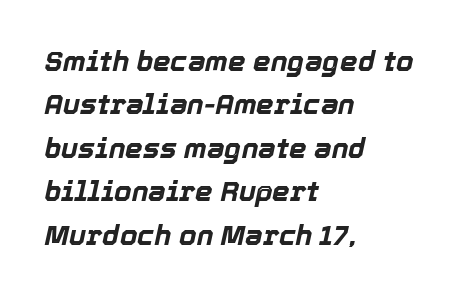
This rendering leaves character spacing at its baseline value. The rendering uses a bold face; every stroke is thick and dark. One glance says typical: line gaps are just what's usual. The baseline area is clear. The passage shown is typed in a proportional face where columns would drift.
